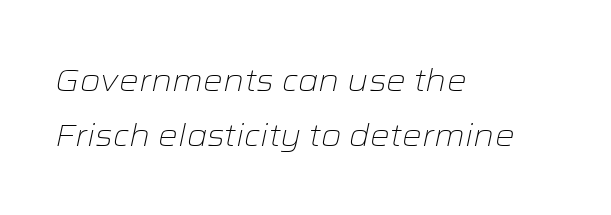
Q: Is the text bold? A: No.
Q: Is the text italic (slanted)? A: Yes, it leans right by about 12 degrees.
Q: Is the text underlined? A: No.
Q: How is the paragraph aligned? A: Left-aligned.
Q: Is the spacing between letters normal or unusually wide? A: Normal.
Q: Width (condensed, normal, or wide)? A: Wide.
Q: Stroke contrast? A: Low.
Q: x-height? A: Medium.
Q: Monospaced? A: No.
